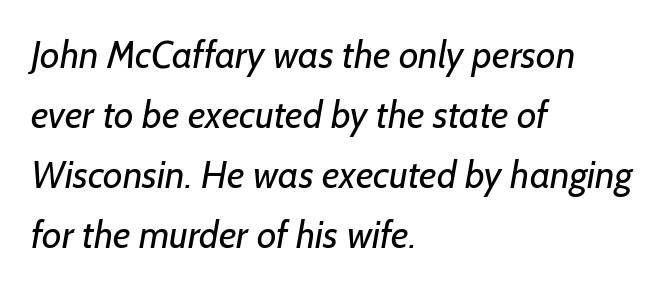
The type family on display is of the sans-serif kind. A typesetter would call this proportional, since set widths differ per character. Anything drawn beneath the words? Only blank space. Baseline-to-baseline distance is the conventional proportion of letter height. The horizontal fit of the characters is conventional and even.
